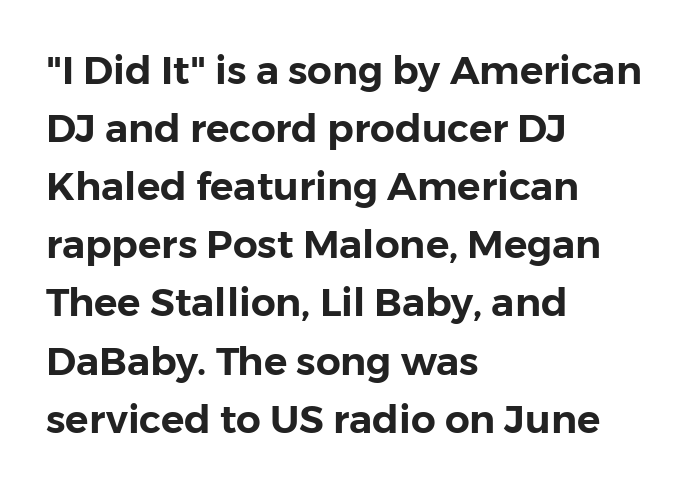
{"serif": "no", "italic": "no", "width": "normal", "stroke_contrast": "low", "x_height": "medium", "monospaced": "no", "underline": "no", "align": "left", "line_spacing": "normal", "line_spacing_ratio": 1.49, "letter_spacing": "normal", "letter_spacing_em": 0.0, "glyph_px": 39}
